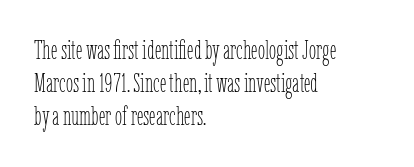
The image shows 26 px text type, upright; set left-aligned, normal line spacing (1.27x), normal letter spacing, not underlined.
